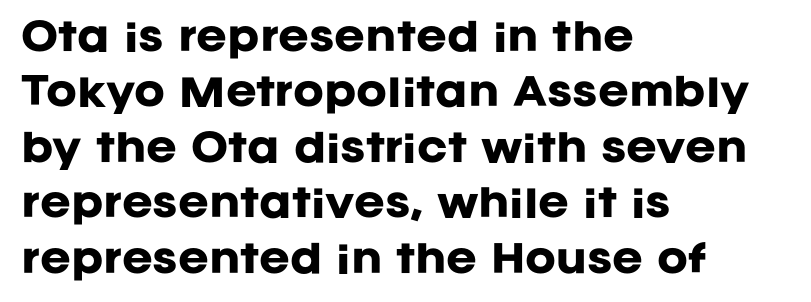
{"serif": "no", "italic": "no", "bold": "yes", "weight": "heavy", "width": "normal", "stroke_contrast": "low", "x_height": "large", "monospaced": "no", "underline": "no", "align": "left", "line_spacing": "normal", "line_spacing_ratio": 1.5, "letter_spacing": "normal", "letter_spacing_em": 0.0, "glyph_px": 37}
